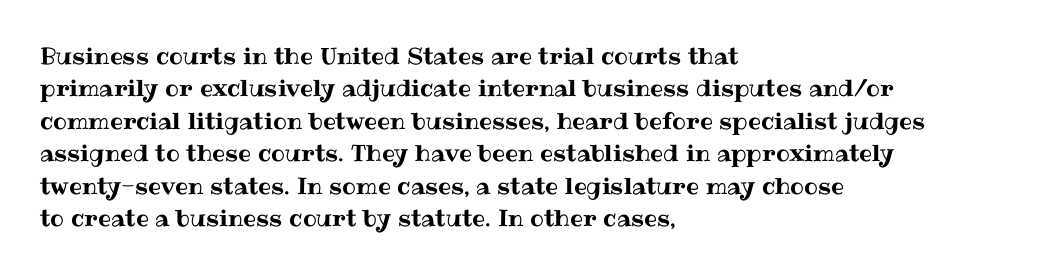
Rule under the text: the space is simply empty. Glyph-to-glyph distance matches everyday printed text. This block has exactly the height ordinary leading produces. Every character sits straight up, as roman type does. Teacher's note: observe the even left margin — that is flush-left alignment.
